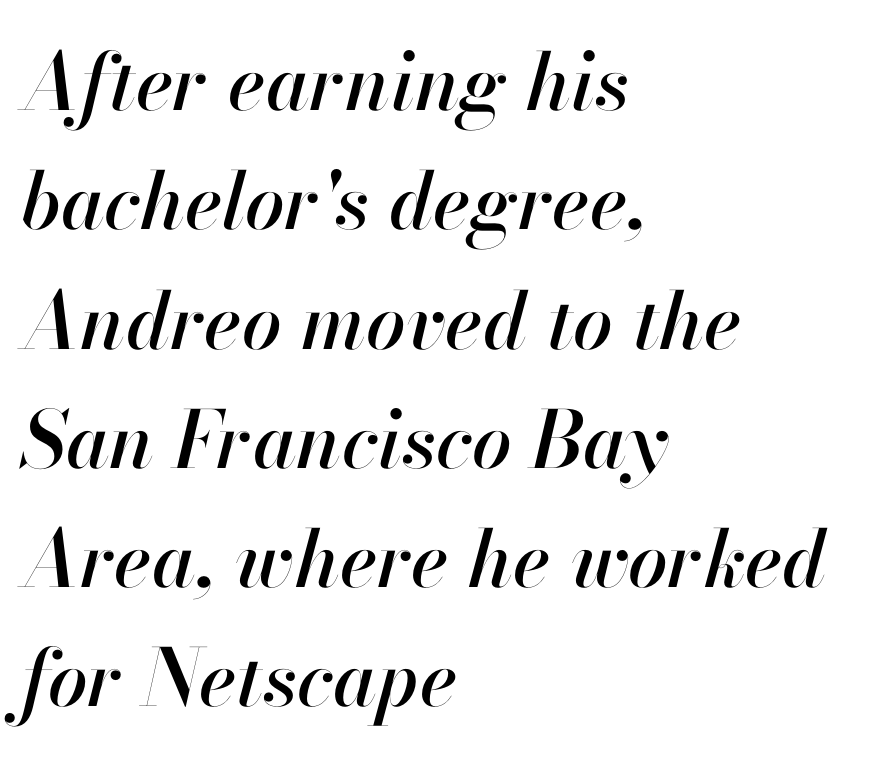
{"italic": "yes", "lean": "right", "slant_degrees": 13, "width": "normal", "stroke_contrast": "high", "x_height": "small", "monospaced": "no", "underline": "no", "align": "left", "line_spacing": "normal", "line_spacing_ratio": 1.51, "letter_spacing": "normal", "letter_spacing_em": 0.0, "glyph_px": 79}
